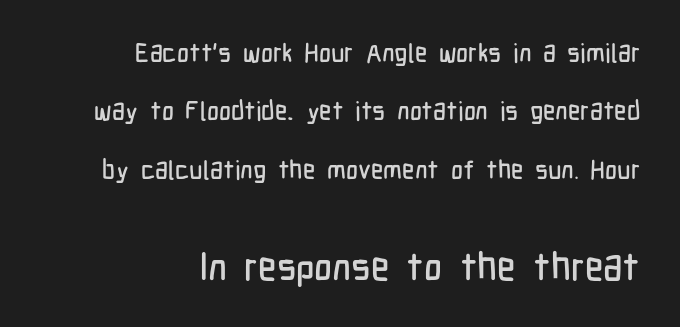
Q: Is the text italic (slanted)? A: No, it is upright.
Q: Is the typeface a serif or a sans-serif typeface? A: Sans-serif.
Q: Is the text underlined? A: No.
Q: How is the paragraph aligned? A: Right-aligned.
Q: Is the spacing between letters normal or unusually wide? A: Normal.
Q: Is the spacing between lines tight, normal or loose? A: Loose.
Q: Which block of text is set in a larger size, the first (top) or the second (bottom)? A: The second (bottom) one.
Q: Width (condensed, normal, or wide)? A: Condensed.
Q: Stroke contrast? A: Low.
Q: x-height? A: Medium.
Q: Monospaced? A: No.
